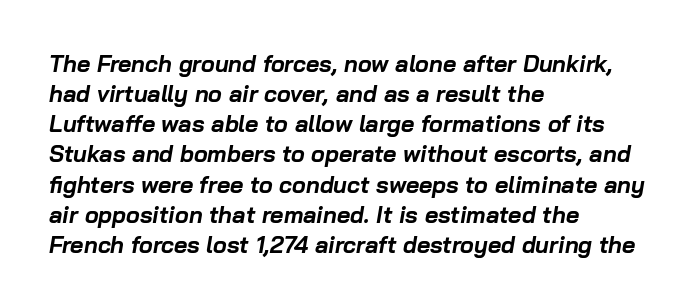
The image shows 23 px bold type, italic (leaning right); set left-aligned, normal line spacing (1.31x), normal letter spacing, not underlined.
